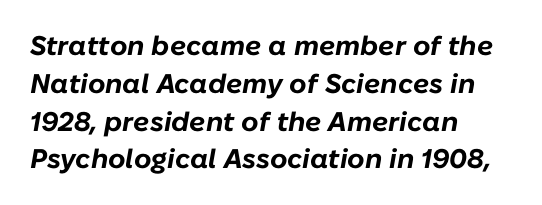
{"italic": "yes", "lean": "right", "slant_degrees": 10, "bold": "yes", "underline": "no", "align": "left", "line_spacing": "normal", "line_spacing_ratio": 1.4, "letter_spacing": "normal", "letter_spacing_em": 0.0, "glyph_px": 27}
